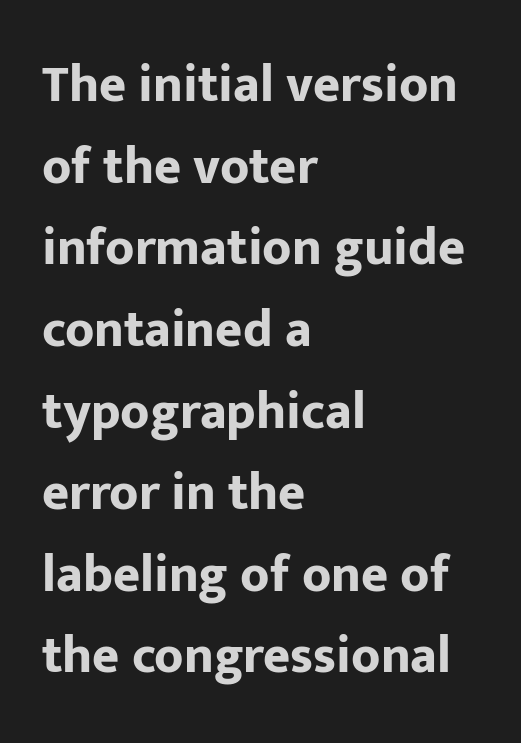
The image shows 52 px bold sans-serif type, upright; set left-aligned, normal line spacing (1.57x), normal letter spacing, not underlined; low stroke contrast and a medium x-height.
